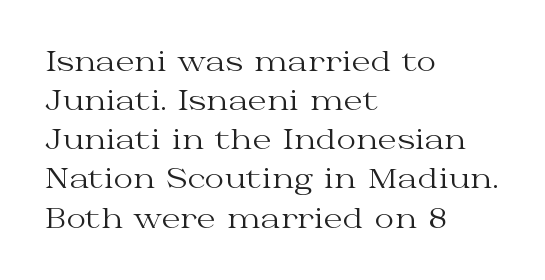
Q: Is the text bold? A: No.
Q: Is the text italic (slanted)? A: No, it is upright.
Q: Is the text underlined? A: No.
Q: How is the paragraph aligned? A: Left-aligned.
Q: Is the spacing between letters normal or unusually wide? A: Normal.
Q: Is the spacing between lines tight, normal or loose? A: Normal.
